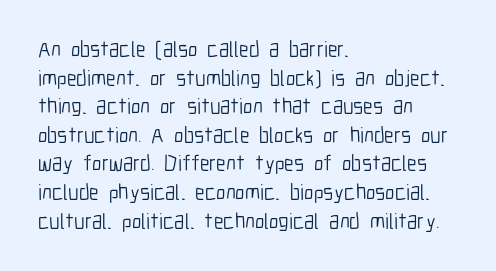
{"italic": "no", "bold": "no", "underline": "no", "align": "left", "line_spacing": "normal", "line_spacing_ratio": 1.3, "letter_spacing": "normal", "letter_spacing_em": 0.0, "glyph_px": 22}
